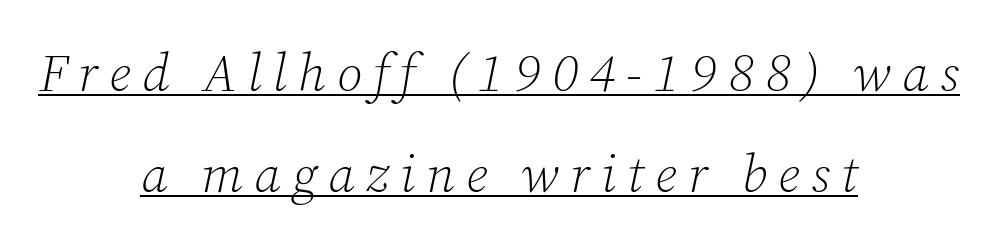
{"serif": "yes", "italic": "yes", "lean": "right", "slant_degrees": 12, "bold": "no", "weight": "light", "width": "normal", "stroke_contrast": "low", "x_height": "medium", "monospaced": "no", "underline": "yes", "align": "center", "line_spacing": "loose", "line_spacing_ratio": 1.91, "letter_spacing": "wide", "letter_spacing_em": 0.21, "glyph_px": 53}
